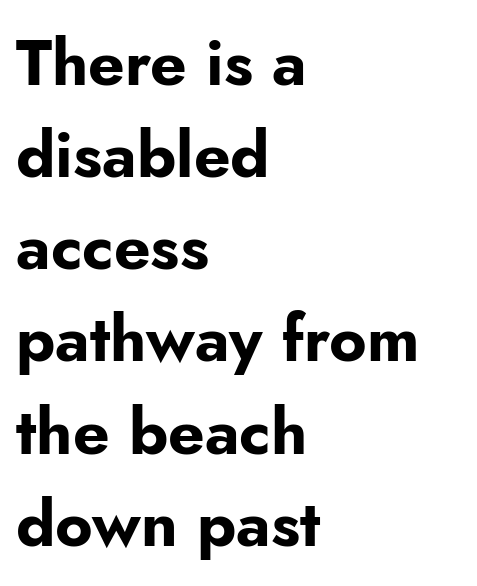
The image shows 64 px bold sans-serif type, upright; set left-aligned, normal line spacing (1.44x), normal letter spacing, not underlined; low stroke contrast and a small x-height.
